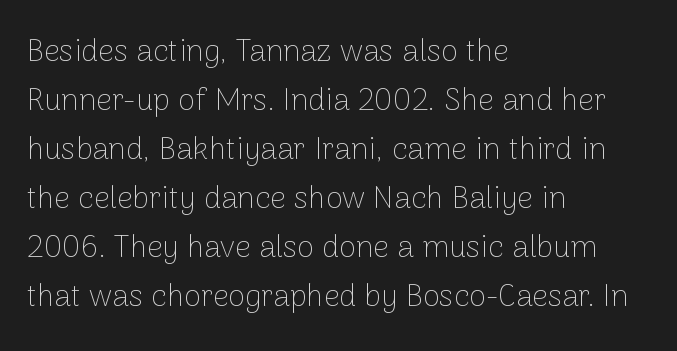
The image shows 31 px thin sans-serif type, upright; set left-aligned, normal line spacing (1.58x), normal letter spacing, not underlined; low stroke contrast and a medium x-height.
